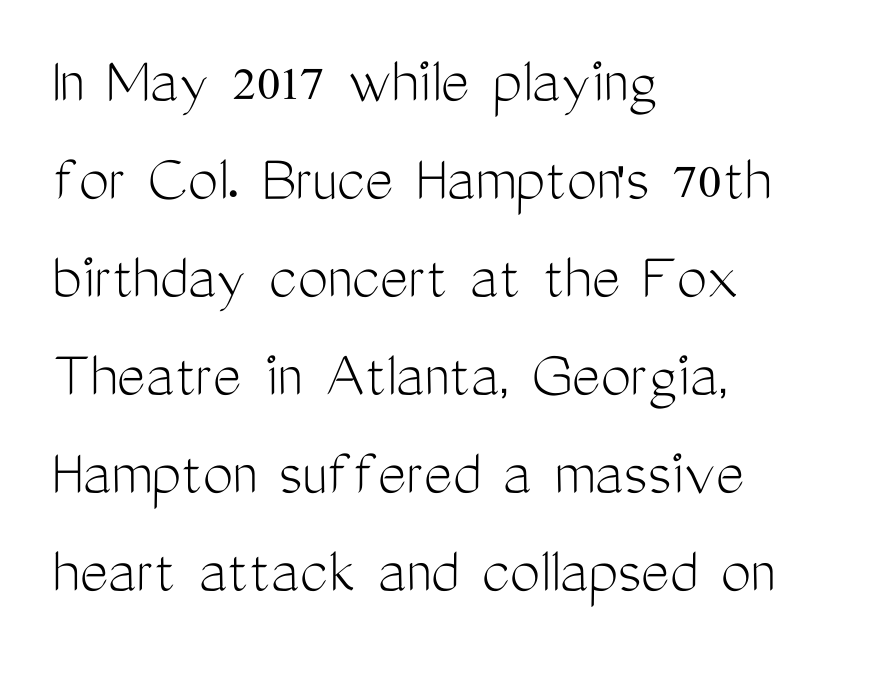
The weight tops out at a normal text grade. Teacher's note: observe the even left margin — that is flush-left alignment. What kind of face is this? One without serifs — a sans. Here the glyphs are tracked normally, forming tight word shapes. The zone under the glyphs is completely vacant.
